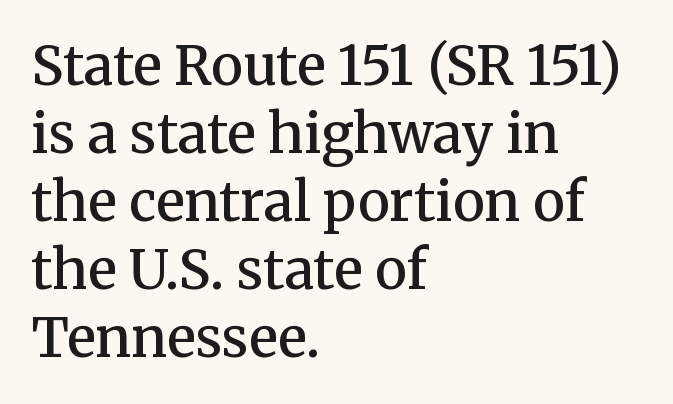
Q: Is the text bold? A: Semi-bold.
Q: Is the text italic (slanted)? A: No, it is upright.
Q: Is the typeface a serif or a sans-serif typeface? A: Serif.
Q: Is the text underlined? A: No.
Q: How is the paragraph aligned? A: Left-aligned.
Q: Is the spacing between letters normal or unusually wide? A: Normal.
Q: Is the spacing between lines tight, normal or loose? A: Normal.
Q: Width (condensed, normal, or wide)? A: Normal.
Q: Stroke contrast? A: Medium.
Q: x-height? A: Medium.
Q: Monospaced? A: No.
